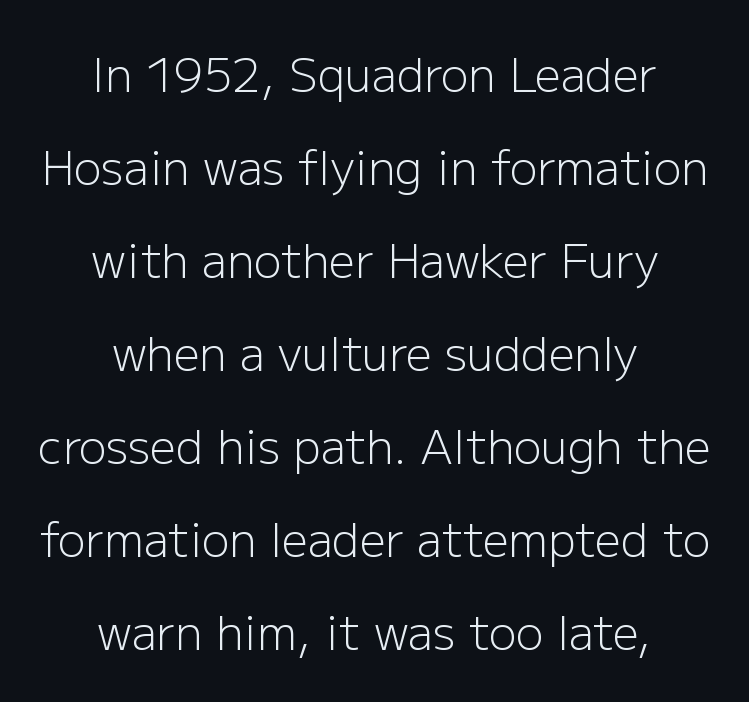
The designer went with a sans here, leaving each stem footless. This is roman type, the default non-slanted kind. The letters sit at their default tracking, neither squeezed nor spread. Underlining? Definitely not there. Note the varied advance widths — an 'i' is clearly narrower than an 'm'. This reads as an unemphasized weight, regular at the heaviest.
